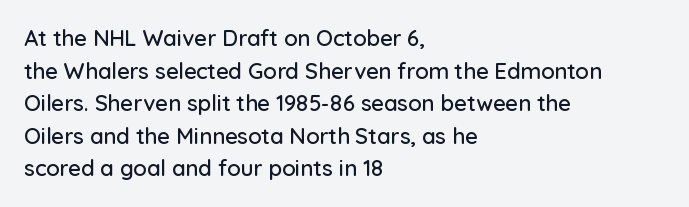
Q: Is the text italic (slanted)? A: No, it is upright.
Q: Is the text underlined? A: No.
Q: How is the paragraph aligned? A: Left-aligned.
Q: Is the spacing between letters normal or unusually wide? A: Normal.
Q: Is the spacing between lines tight, normal or loose? A: Normal.
